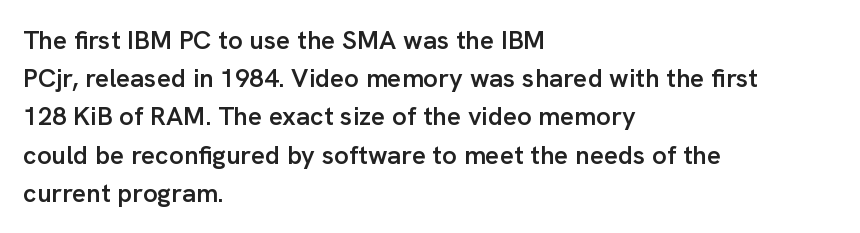
Q: Is the text bold? A: Semi-bold.
Q: Is the text italic (slanted)? A: No, it is upright.
Q: Is the text underlined? A: No.
Q: How is the paragraph aligned? A: Left-aligned.
Q: Is the spacing between letters normal or unusually wide? A: Normal.
Q: Is the spacing between lines tight, normal or loose? A: Normal.
